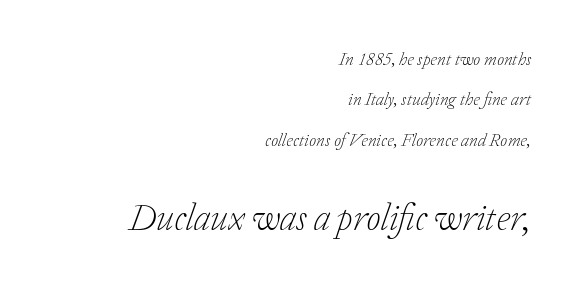
Q: Is the text bold? A: No.
Q: Is the text italic (slanted)? A: Yes, it leans right by about 20 degrees.
Q: Is the typeface a serif or a sans-serif typeface? A: Serif.
Q: Is the text underlined? A: No.
Q: How is the paragraph aligned? A: Right-aligned.
Q: Is the spacing between letters normal or unusually wide? A: Normal.
Q: Is the spacing between lines tight, normal or loose? A: Loose.
Q: Which block of text is set in a larger size, the first (top) or the second (bottom)? A: The second (bottom) one.
Q: Width (condensed, normal, or wide)? A: Normal.
Q: Stroke contrast? A: Low.
Q: x-height? A: Medium.
Q: Monospaced? A: No.
